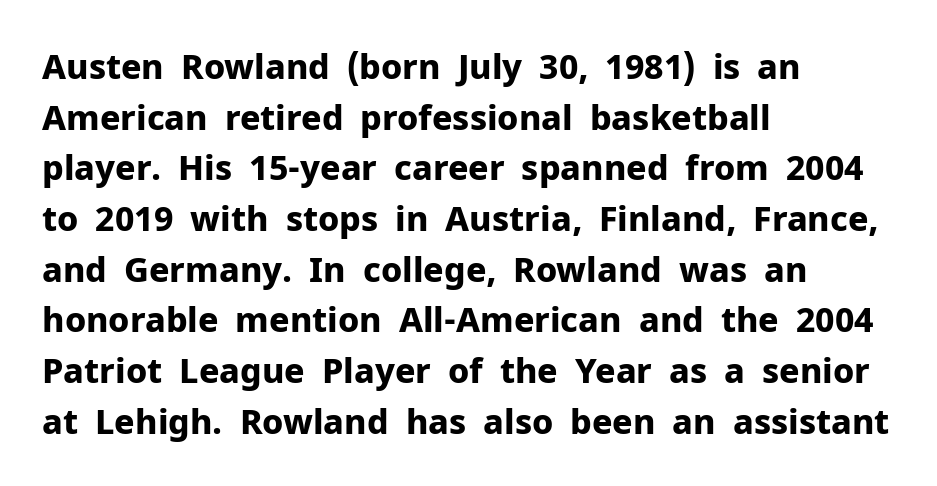
Regarding serifs, this sample does without them. This is the regular roman posture of the typeface. In terms of letterspacing, this is plain default setting. This sample is left-justified, so line endings fall wherever the words run out. The rendering uses natural spacing where letterforms have individual widths.
